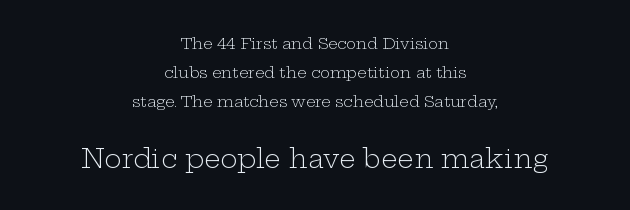
Ascenders rise straight up at ninety degrees. A quiet, ordinary-to-light weight characterises the typeface. The line-height multiplier appears high, well above default. Spacing between characters is what you'd get straight out of the box.
